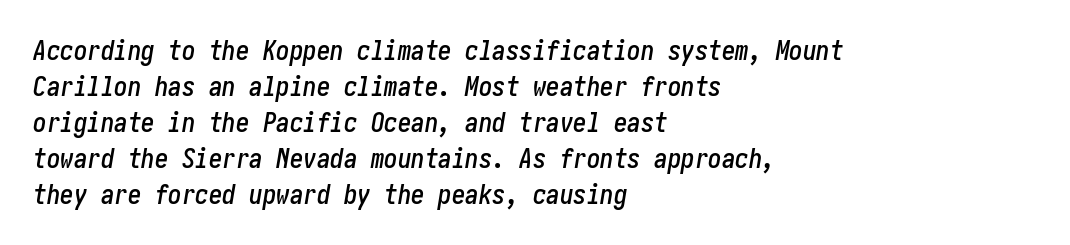
{"italic": "yes", "lean": "right", "slant_degrees": 10, "underline": "no", "align": "left", "line_spacing": "normal", "line_spacing_ratio": 1.33, "letter_spacing": "normal", "letter_spacing_em": 0.0, "glyph_px": 27}
